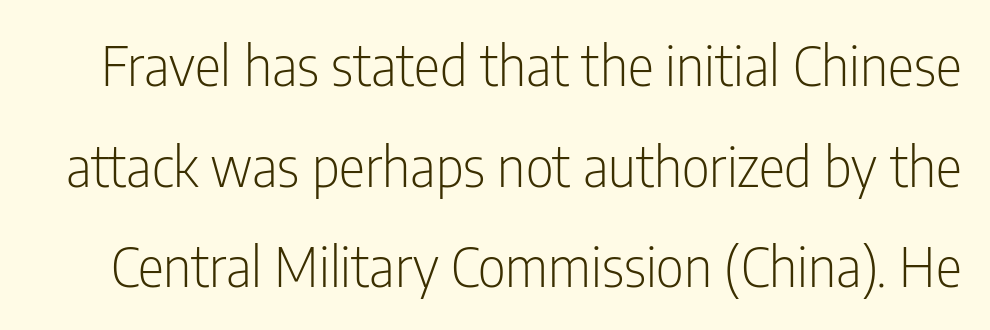
The image shows 55 px light, condensed sans-serif type, upright; set line spacing 1.83x, normal letter spacing, not underlined; low stroke contrast and a medium x-height.
